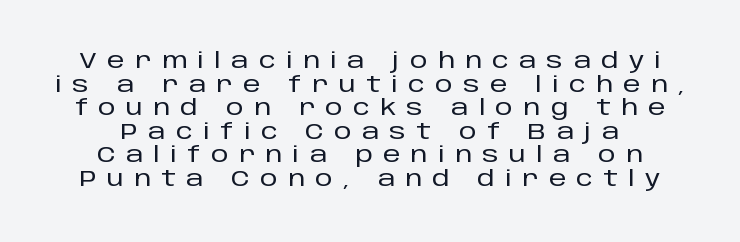
The vertical gap from one line to the next is small. The letterforms stand isolated, each surrounded by extra space. Characters remain perfectly vertical along every line. Each row of text sits above clean, open space.
